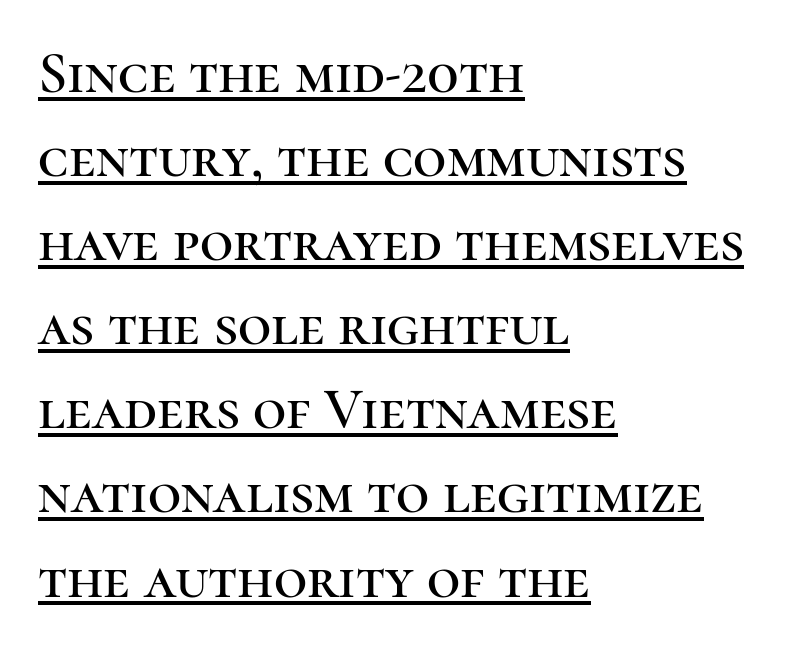
Q: Is the text italic (slanted)? A: No, it is upright.
Q: Is the typeface a serif or a sans-serif typeface? A: Serif.
Q: Is the text underlined? A: Yes.
Q: How is the paragraph aligned? A: Left-aligned.
Q: Is the spacing between letters normal or unusually wide? A: Normal.
Q: Is the spacing between lines tight, normal or loose? A: Normal.
Q: Width (condensed, normal, or wide)? A: Normal.
Q: Stroke contrast? A: High.
Q: x-height? A: Medium.
Q: Monospaced? A: No.
